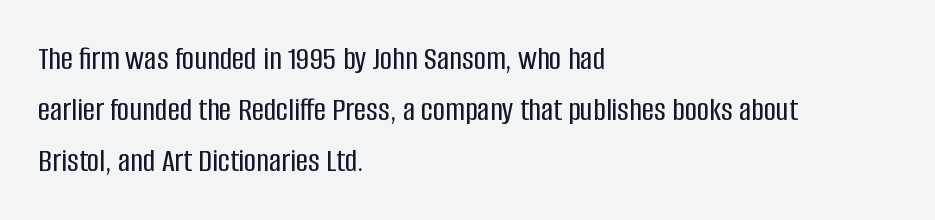
The image shows 34 px condensed sans-serif type, upright; set left-aligned, normal line spacing (1.5x), normal letter spacing, not underlined; low stroke contrast and a large x-height.
